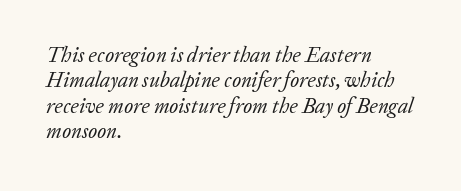
Q: Is the text bold? A: No.
Q: Is the text italic (slanted)? A: Yes, it leans right by about 20 degrees.
Q: Is the text underlined? A: No.
Q: How is the paragraph aligned? A: Left-aligned.
Q: Is the spacing between letters normal or unusually wide? A: Normal.
